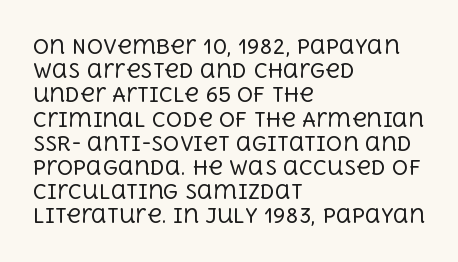
The image shows 20 px text type, upright; set left-aligned, line spacing 1.21x, normal letter spacing, not underlined.
